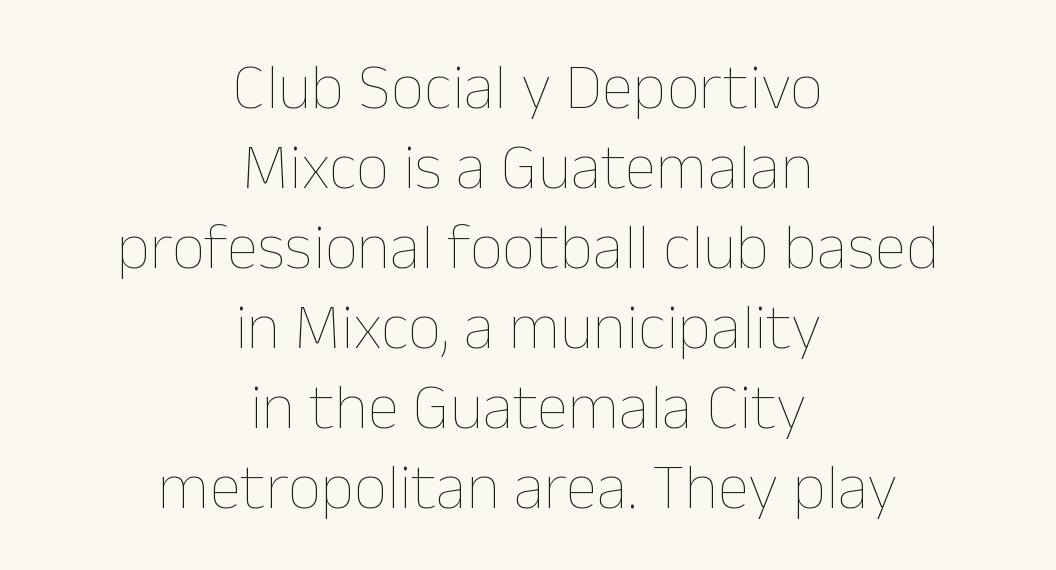
{"italic": "no", "bold": "no", "weight": "thin", "width": "normal", "stroke_contrast": "low", "x_height": "medium", "monospaced": "no", "underline": "no", "align": "center", "line_spacing_ratio": 1.23, "letter_spacing": "normal", "letter_spacing_em": 0.0, "glyph_px": 65}
